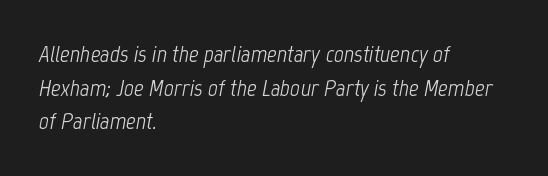
The words here are not underlined. The lettering tilts uniformly, giving the passage an italic look. Each line starts at the same left margin while the right side varies. The letters sit at their default tracking, neither squeezed nor spread. In terms of leading, this rendering sits right in the middle.
